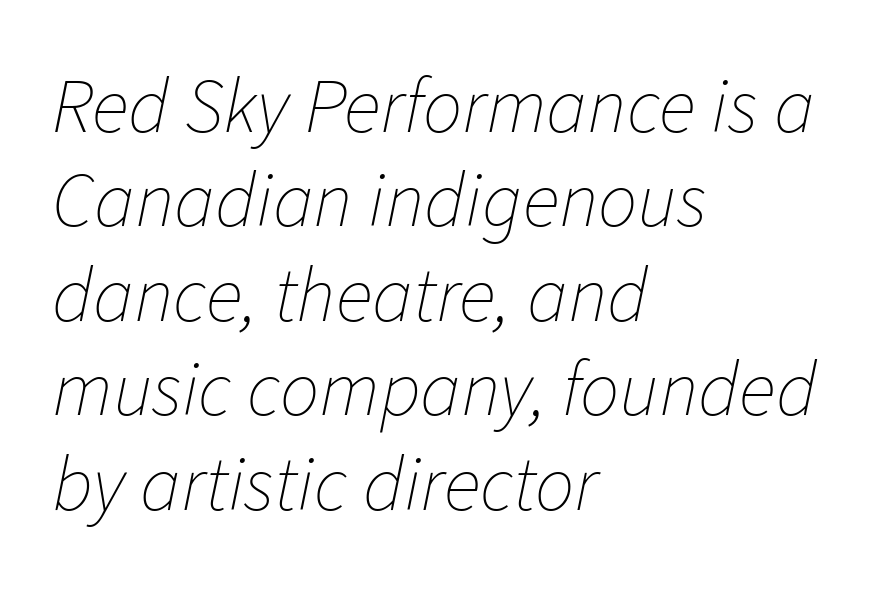
Q: Is the text bold? A: No.
Q: Is the text italic (slanted)? A: Yes, it leans right by about 11 degrees.
Q: Is the text underlined? A: No.
Q: How is the paragraph aligned? A: Left-aligned.
Q: Is the spacing between letters normal or unusually wide? A: Normal.
Q: Width (condensed, normal, or wide)? A: Normal.
Q: Stroke contrast? A: Low.
Q: x-height? A: Medium.
Q: Monospaced? A: No.
